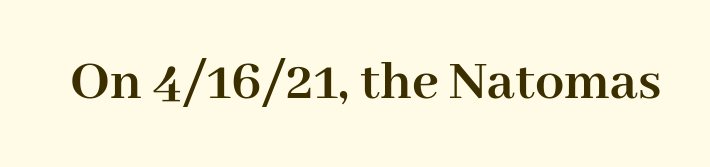
{"serif": "yes", "italic": "no", "bold": "yes", "weight": "semibold", "width": "normal", "stroke_contrast": "high", "x_height": "medium", "monospaced": "no", "underline": "no", "letter_spacing": "normal", "letter_spacing_em": 0.0, "glyph_px": 58}
